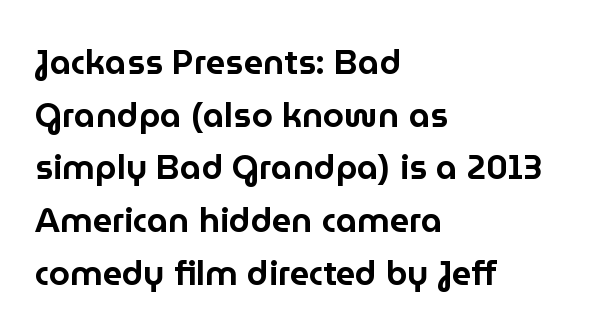
Type style note: lacks serifs. The letters advance in unequal steps, a hallmark of proportional type. Glyph-to-glyph distance matches everyday printed text. Honestly, the row spacing looks completely unremarkable.
